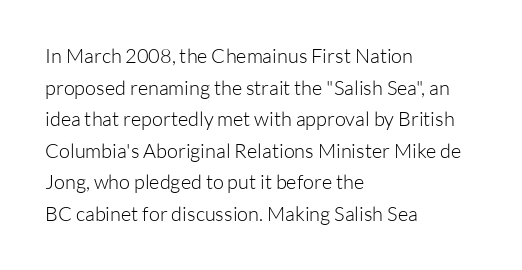
Teacher's note: observe the even left margin — that is flush-left alignment. The passage shown is not underscored anywhere. The rendering uses a moderate line-height, typical for paragraphs. Ascenders rise straight up at ninety degrees. Nobody touched the tracking dial on this one.
